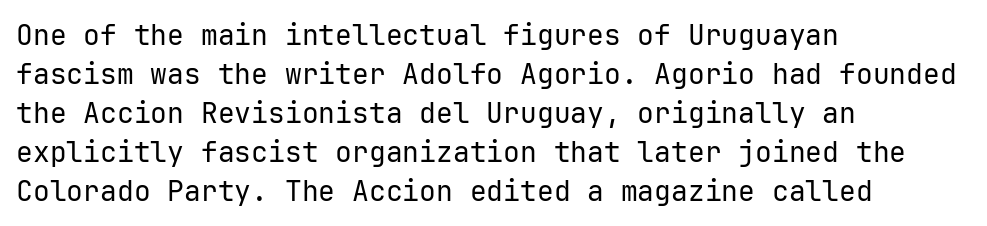
Q: Is the text bold? A: No.
Q: Is the text italic (slanted)? A: No, it is upright.
Q: Is the typeface a serif or a sans-serif typeface? A: Sans-serif.
Q: Is the text underlined? A: No.
Q: How is the paragraph aligned? A: Left-aligned.
Q: Is the spacing between letters normal or unusually wide? A: Normal.
Q: Is the spacing between lines tight, normal or loose? A: Normal.
Q: Width (condensed, normal, or wide)? A: Normal.
Q: Stroke contrast? A: Low.
Q: x-height? A: Medium.
Q: Monospaced? A: Yes.
